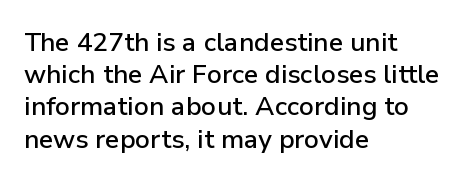
Q: Is the text italic (slanted)? A: No, it is upright.
Q: Is the text underlined? A: No.
Q: How is the paragraph aligned? A: Left-aligned.
Q: Is the spacing between letters normal or unusually wide? A: Normal.
